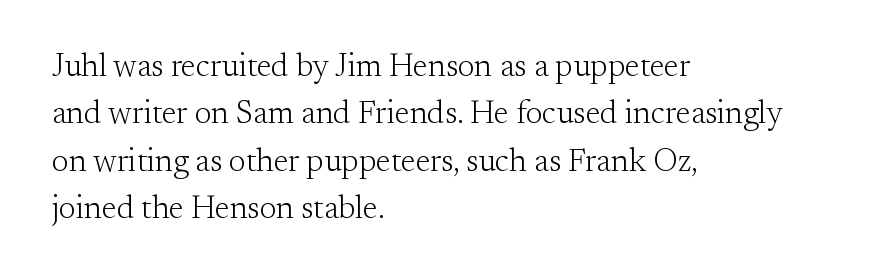
The image shows 32 px light serif type, upright; set left-aligned, normal line spacing (1.48x), normal letter spacing, not underlined; medium stroke contrast and a small x-height.
